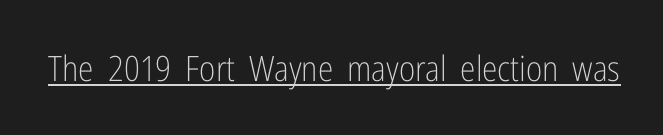
Q: Is the text bold? A: No.
Q: Is the text italic (slanted)? A: No, it is upright.
Q: Is the typeface a serif or a sans-serif typeface? A: Sans-serif.
Q: Is the text underlined? A: Yes.
Q: Is the spacing between letters normal or unusually wide? A: Normal.
Q: Width (condensed, normal, or wide)? A: Condensed.
Q: Stroke contrast? A: Low.
Q: x-height? A: Medium.
Q: Monospaced? A: No.
